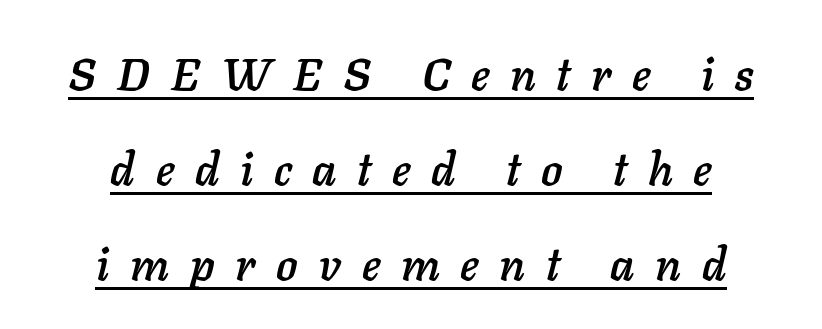
{"italic": "yes", "lean": "right", "slant_degrees": 11, "width": "normal", "stroke_contrast": "low", "x_height": "medium", "monospaced": "no", "underline": "yes", "align": "center", "line_spacing": "loose", "line_spacing_ratio": 2.11, "letter_spacing": "wide", "letter_spacing_em": 0.46, "glyph_px": 45}
